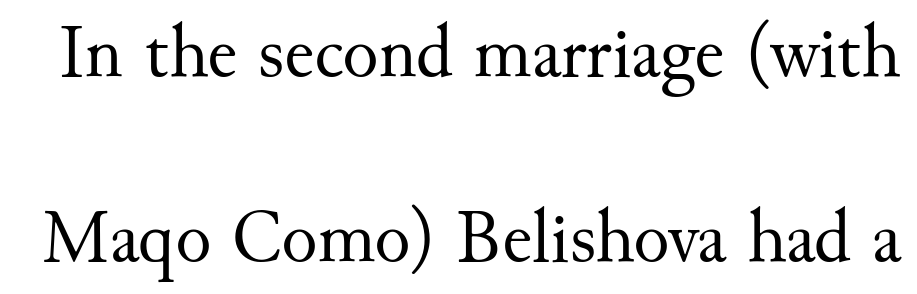
{"serif": "yes", "italic": "no", "bold": "no", "weight": "regular", "width": "normal", "stroke_contrast": "medium", "x_height": "small", "monospaced": "no", "underline": "no", "line_spacing": "loose", "line_spacing_ratio": 2.47, "letter_spacing": "normal", "letter_spacing_em": 0.0, "glyph_px": 75}
